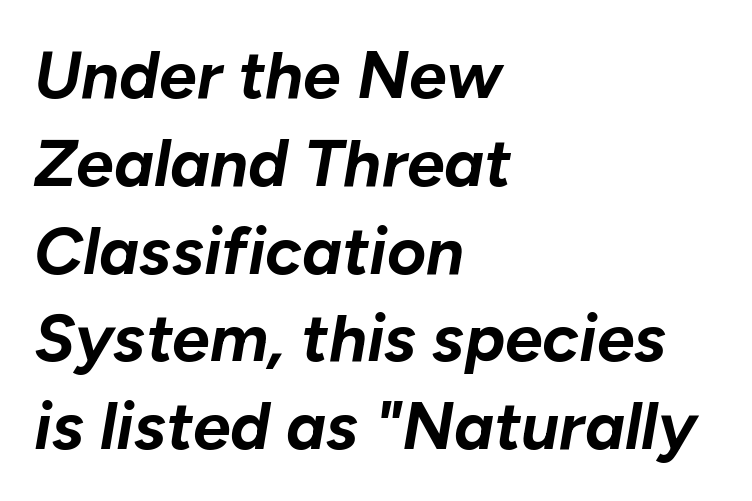
The image shows 67 px bold type, italic (leaning right); set left-aligned, normal line spacing (1.31x), normal letter spacing, not underlined; low stroke contrast and a medium x-height.
